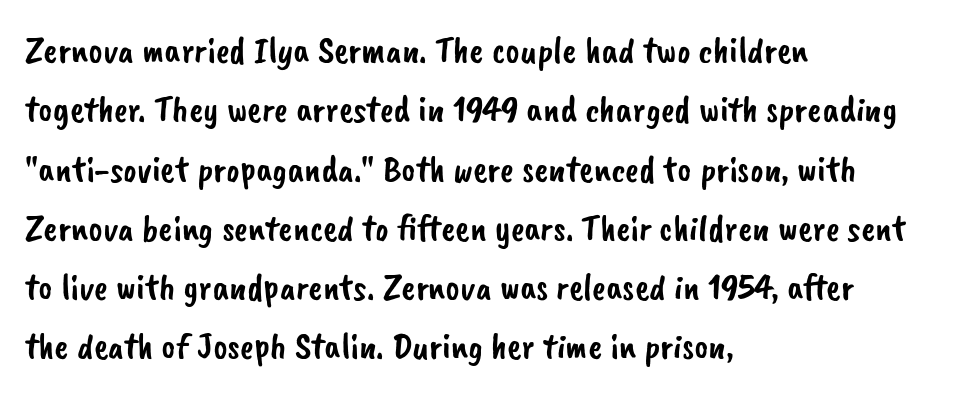
{"serif": "no", "width": "normal", "stroke_contrast": "low", "x_height": "small", "monospaced": "no", "underline": "no", "align": "left", "line_spacing": "normal", "line_spacing_ratio": 1.56, "letter_spacing": "normal", "letter_spacing_em": 0.0, "glyph_px": 38}
